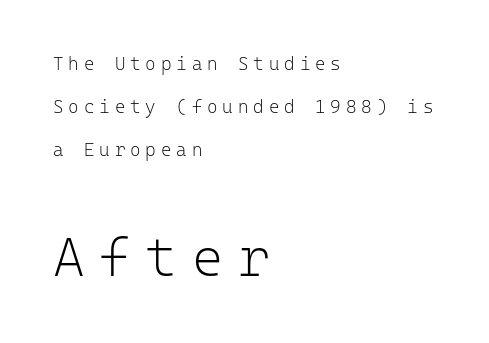
The image shows 54 px light sans-serif type, upright, monospaced; set left-aligned, loose line spacing (2.39x), unusually wide letter spacing (+0.27 em), not underlined; the second (bottom) block is 3.0x larger; low stroke contrast and a medium x-height.
